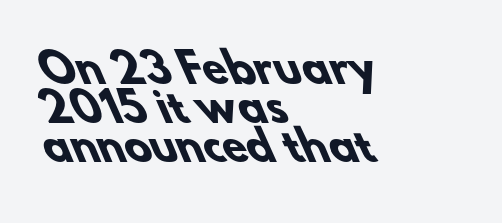
Q: Is the text bold? A: Yes.
Q: Is the typeface a serif or a sans-serif typeface? A: Sans-serif.
Q: Is the text underlined? A: No.
Q: How is the paragraph aligned? A: Left-aligned.
Q: Is the spacing between letters normal or unusually wide? A: Normal.
Q: Is the spacing between lines tight, normal or loose? A: Tight.
Q: Width (condensed, normal, or wide)? A: Normal.
Q: Stroke contrast? A: Low.
Q: x-height? A: Small.
Q: Monospaced? A: No.
